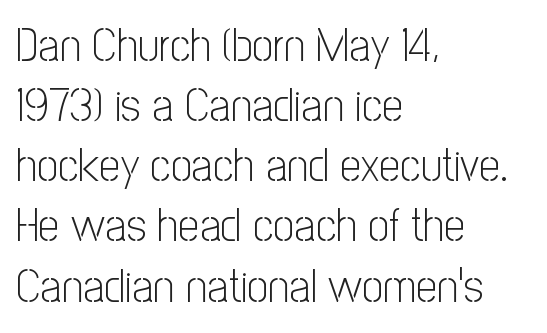
Underline: absent. The characters display no serif detailing; their extremities are plain. Think standard paragraph weight, or any step lighter than that. Reading down the column, the eye jumps a familiar distance to each next line.
